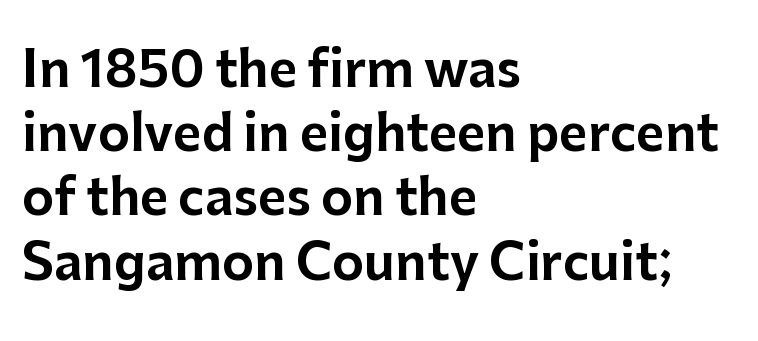
The lines sit at an ordinary, default distance from one another. Reading down the block, your eye returns to a fixed left position each line. Looks like regular typesetting: each glyph gets only the width it needs. Every character sits straight up, as roman type does. Tracking value appears to be zero — textbook default spacing.
